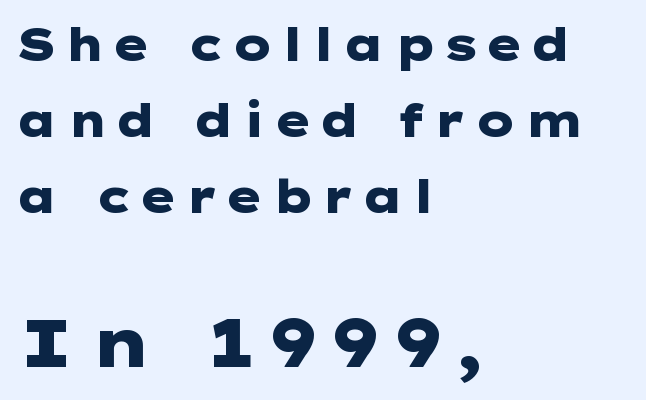
The image shows 68 px heavy, wide sans-serif type, upright; set left-aligned, normal line spacing (1.69x), not underlined; the second (bottom) block is 1.51x larger; low stroke contrast and a medium x-height.
